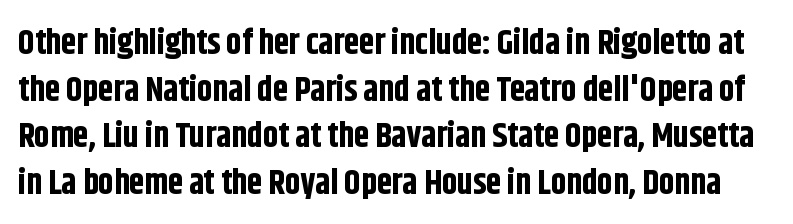
This is the regular roman posture of the typeface. The tracking reads as untouched default to a designer's eye. Here the designer chose a conventional face with non-uniform glyph widths. Reading down the column, the eye jumps a familiar distance to each next line. Thick stems and heavy bowls — unmistakably bold.
